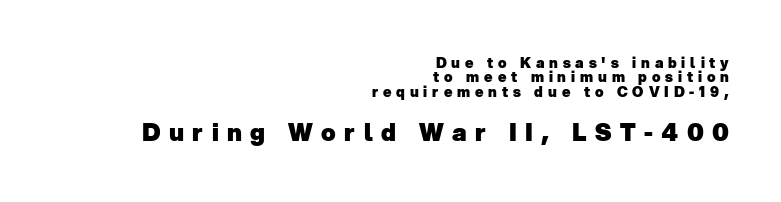
Top chunk: small. Bottom chunk: large. Letters rest on an invisible, unmarked baseline. Leading is clearly below the norm, producing a dense column. The line texture is sparse and dotted thanks to wide tracking. Reading down the block, your eye finds every line finishing at a fixed right position. What weight is shown? A full bold with thick strokes.
